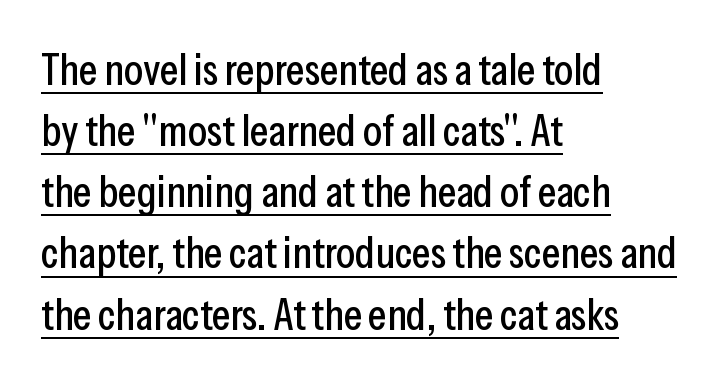
This sample is left-justified, so line endings fall wherever the words run out. These lines sit exactly where default settings would place them. The type family on display is of the sans-serif kind. Looks like regular typesetting: each glyph gets only the width it needs. Characters remain perfectly vertical along every line.
